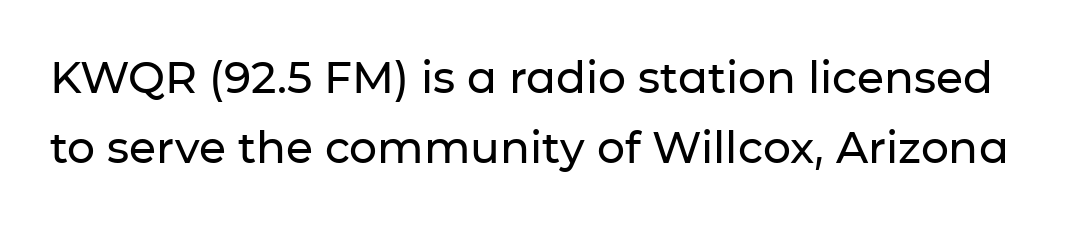
{"serif": "no", "italic": "no", "width": "normal", "stroke_contrast": "low", "x_height": "medium", "monospaced": "no", "underline": "no", "line_spacing": "normal", "line_spacing_ratio": 1.58, "letter_spacing": "normal", "letter_spacing_em": 0.0, "glyph_px": 44}
